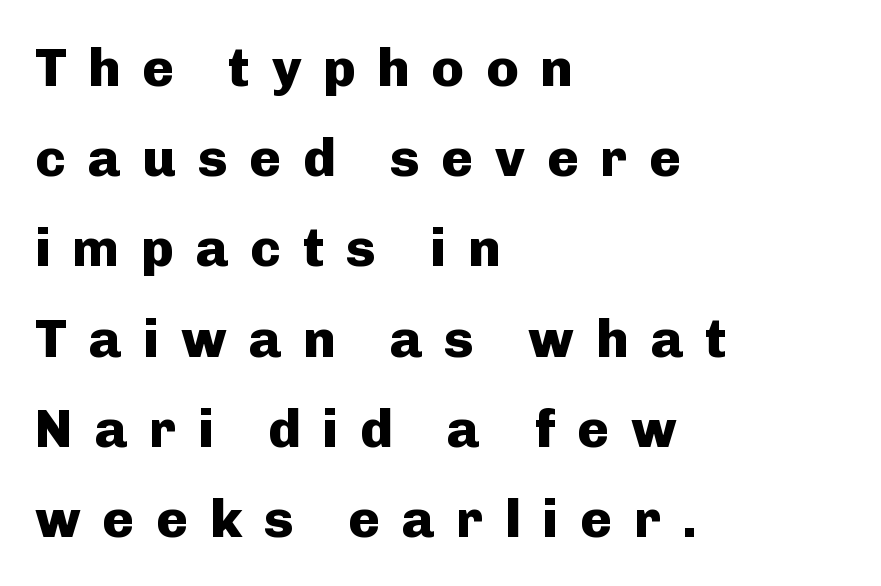
Q: Is the text bold? A: Yes.
Q: Is the text italic (slanted)? A: No, it is upright.
Q: Is the typeface a serif or a sans-serif typeface? A: Sans-serif.
Q: Is the text underlined? A: No.
Q: How is the paragraph aligned? A: Left-aligned.
Q: Is the spacing between letters normal or unusually wide? A: Unusually wide.
Q: Is the spacing between lines tight, normal or loose? A: Normal.
Q: Width (condensed, normal, or wide)? A: Normal.
Q: Stroke contrast? A: Low.
Q: x-height? A: Medium.
Q: Monospaced? A: No.
